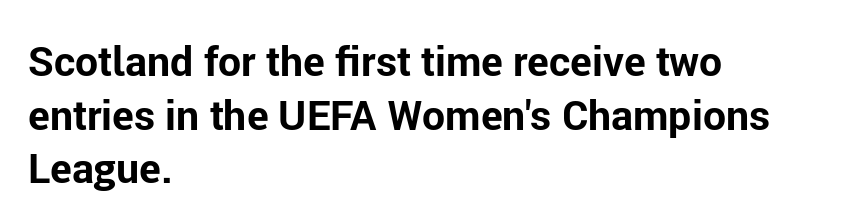
The image shows 41 px bold sans-serif type, upright; set left-aligned, normal line spacing (1.31x), normal letter spacing, not underlined; low stroke contrast and a medium x-height.
